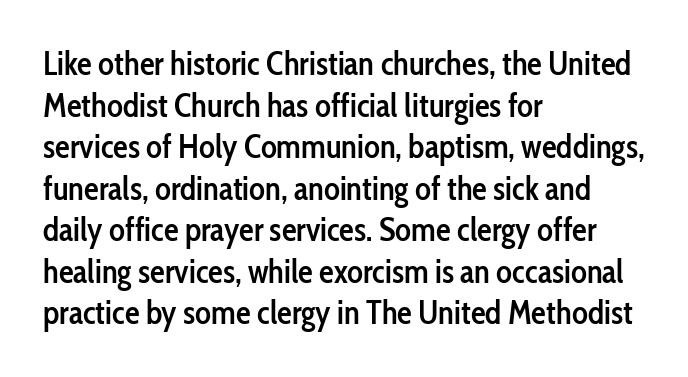
Q: Is the text bold? A: Semi-bold.
Q: Is the text italic (slanted)? A: No, it is upright.
Q: Is the typeface a serif or a sans-serif typeface? A: Sans-serif.
Q: Is the text underlined? A: No.
Q: How is the paragraph aligned? A: Left-aligned.
Q: Is the spacing between letters normal or unusually wide? A: Normal.
Q: Is the spacing between lines tight, normal or loose? A: Normal.
Q: Width (condensed, normal, or wide)? A: Condensed.
Q: Stroke contrast? A: Low.
Q: x-height? A: Medium.
Q: Monospaced? A: No.
